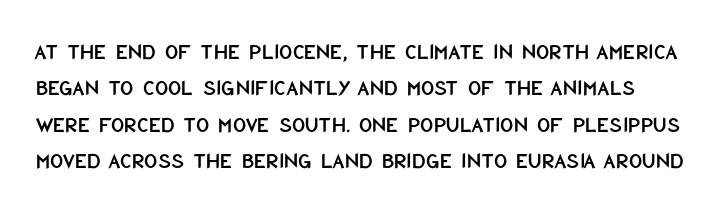
The image shows 23 px text type, upright; set normal line spacing (1.58x), normal letter spacing, not underlined.
